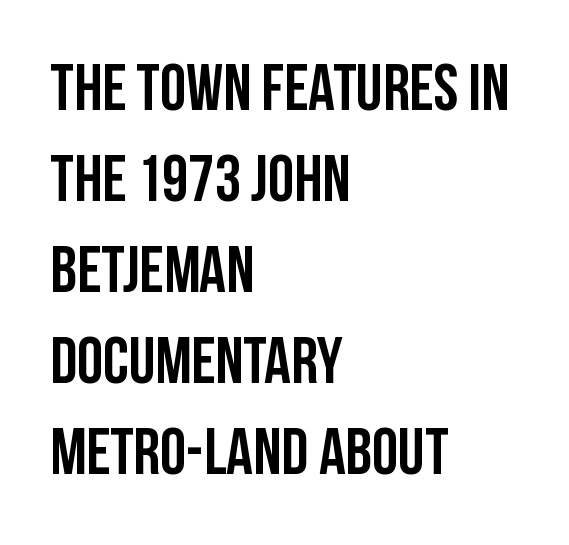
{"serif": "no", "italic": "no", "width": "condensed", "stroke_contrast": "low", "x_height": "large", "monospaced": "no", "underline": "no", "align": "left", "line_spacing": "normal", "line_spacing_ratio": 1.38, "letter_spacing": "normal", "letter_spacing_em": 0.0, "glyph_px": 66}
